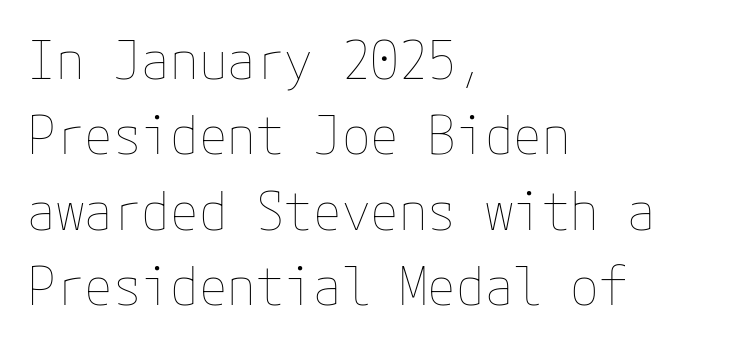
This sample uses an upright cut, with every glyph sitting square on the baseline. These lines keep a tight, regular rhythm from letter to letter. Typeset ragged right — the left edge is the straight one. This block has exactly the height ordinary leading produces.
